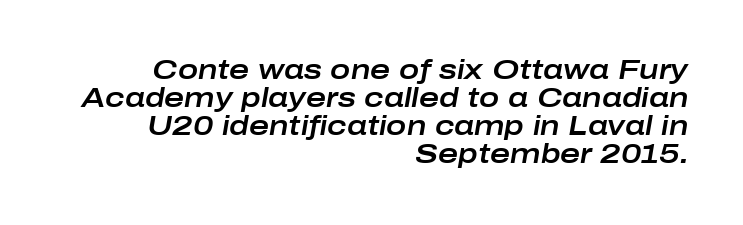
{"italic": "yes", "lean": "right", "slant_degrees": 10, "underline": "no", "align": "right", "line_spacing": "tight", "line_spacing_ratio": 1.04, "letter_spacing": "normal", "letter_spacing_em": 0.0, "glyph_px": 27}
